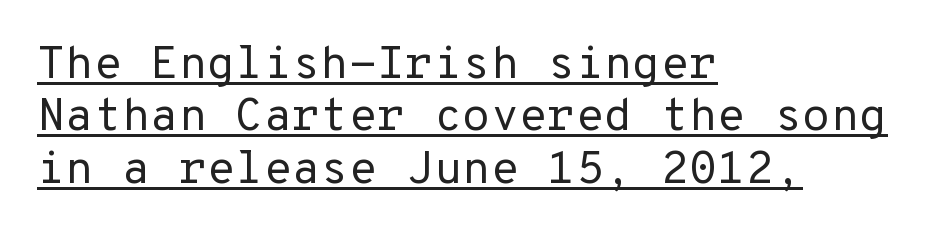
{"serif": "no", "italic": "no", "bold": "no", "weight": "regular", "width": "normal", "stroke_contrast": "low", "x_height": "medium", "underline": "yes", "align": "left", "line_spacing": "tight", "line_spacing_ratio": 1.14, "letter_spacing": "normal", "letter_spacing_em": 0.0, "glyph_px": 46}
